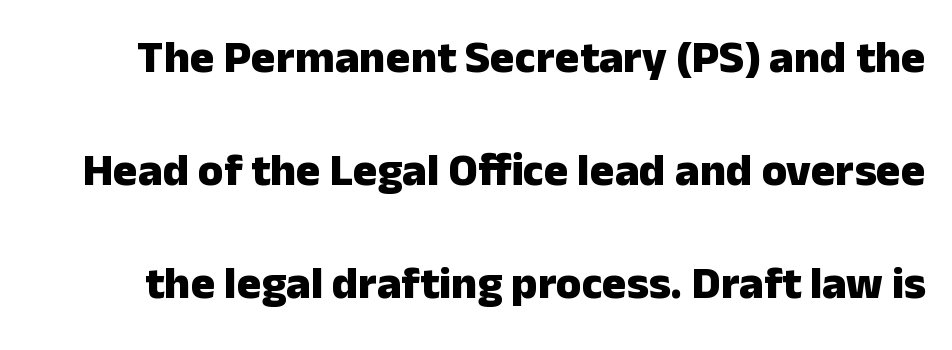
The image shows 46 px heavy sans-serif type, upright; set loose line spacing (2.46x), normal letter spacing, not underlined; low stroke contrast and a medium x-height.
